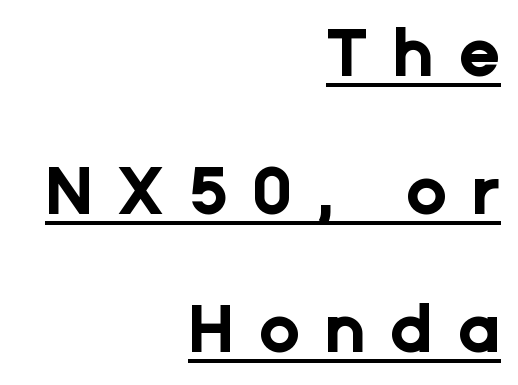
{"serif": "no", "italic": "no", "bold": "yes", "weight": "bold", "width": "normal", "stroke_contrast": "low", "x_height": "medium", "monospaced": "no", "underline": "yes", "align": "right", "line_spacing": "loose", "line_spacing_ratio": 2.03, "letter_spacing": "wide", "letter_spacing_em": 0.35, "glyph_px": 68}
